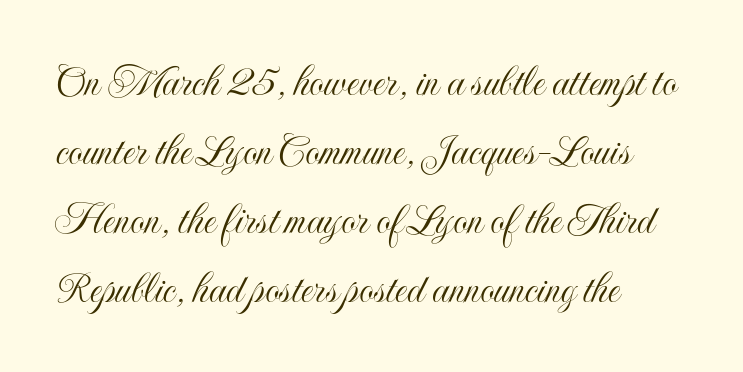
The image shows 46 px condensed type; set left-aligned, normal line spacing (1.5x), normal letter spacing, not underlined; a small x-height.
